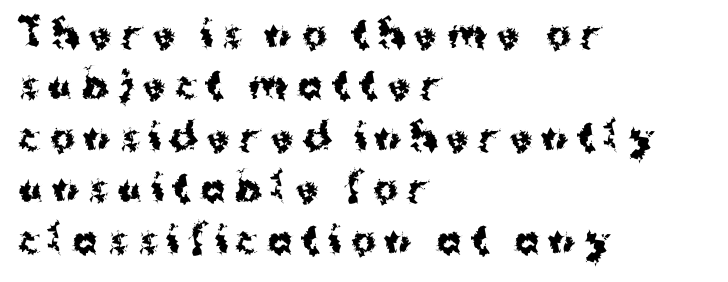
The image shows 37 px bold sans-serif type, upright; set left-aligned, normal line spacing (1.39x), unusually wide letter spacing (+0.26 em), not underlined; medium stroke contrast and a medium x-height.
